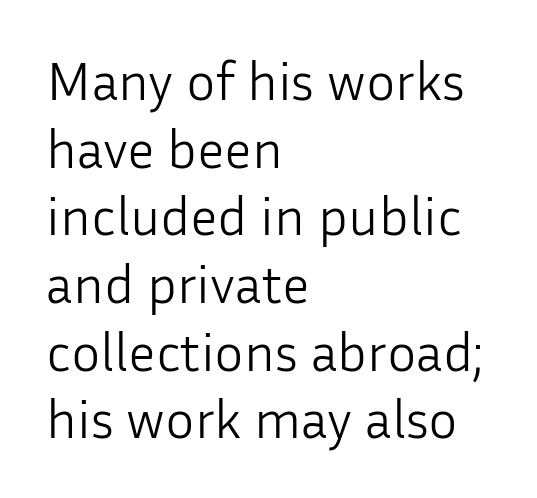
Q: Is the text bold? A: No.
Q: Is the text italic (slanted)? A: No, it is upright.
Q: Is the typeface a serif or a sans-serif typeface? A: Sans-serif.
Q: Is the text underlined? A: No.
Q: How is the paragraph aligned? A: Left-aligned.
Q: Is the spacing between letters normal or unusually wide? A: Normal.
Q: Width (condensed, normal, or wide)? A: Normal.
Q: Stroke contrast? A: Low.
Q: x-height? A: Medium.
Q: Monospaced? A: No.
